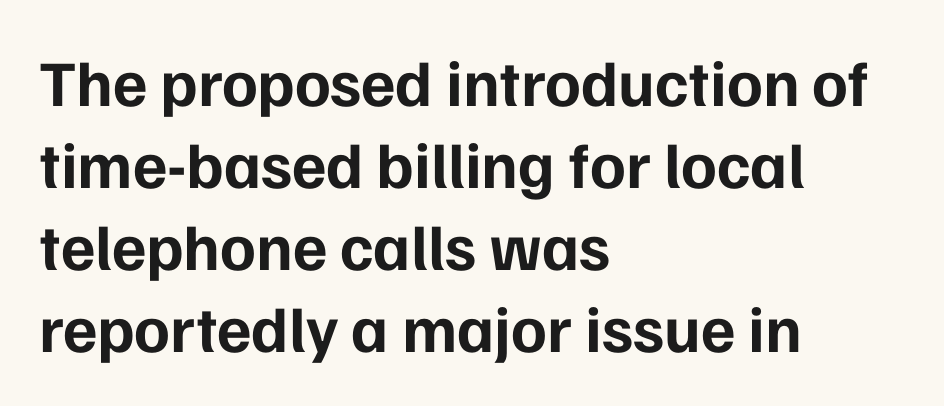
{"serif": "no", "italic": "no", "bold": "yes", "weight": "bold", "width": "normal", "stroke_contrast": "low", "x_height": "medium", "monospaced": "no", "underline": "no", "align": "left", "line_spacing": "normal", "line_spacing_ratio": 1.26, "letter_spacing": "normal", "letter_spacing_em": 0.0, "glyph_px": 65}
